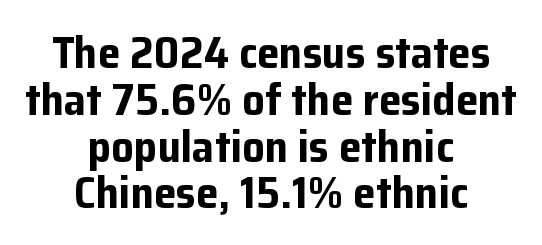
The image shows 45 px bold sans-serif type, upright; set centered, tight line spacing (1.04x), normal letter spacing, not underlined; low stroke contrast and a medium x-height.
